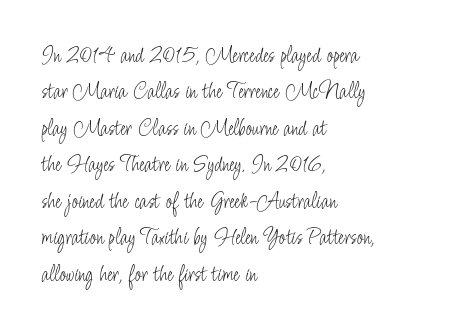
{"bold": "no", "underline": "no", "align": "left", "line_spacing": "normal", "line_spacing_ratio": 1.52, "letter_spacing": "normal", "letter_spacing_em": 0.0, "glyph_px": 24}
